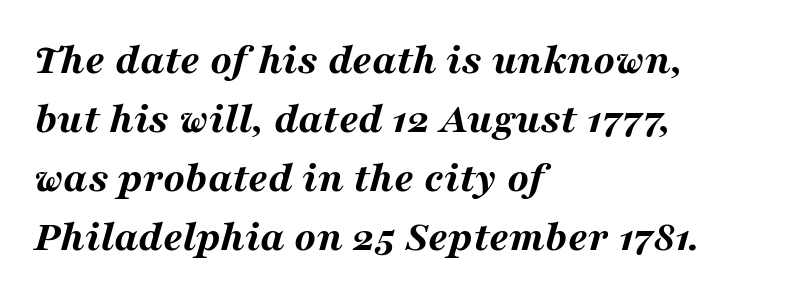
The image shows 44 px bold, wide type, italic (leaning right); set left-aligned, normal line spacing (1.34x), normal letter spacing, not underlined; medium stroke contrast and a medium x-height.
